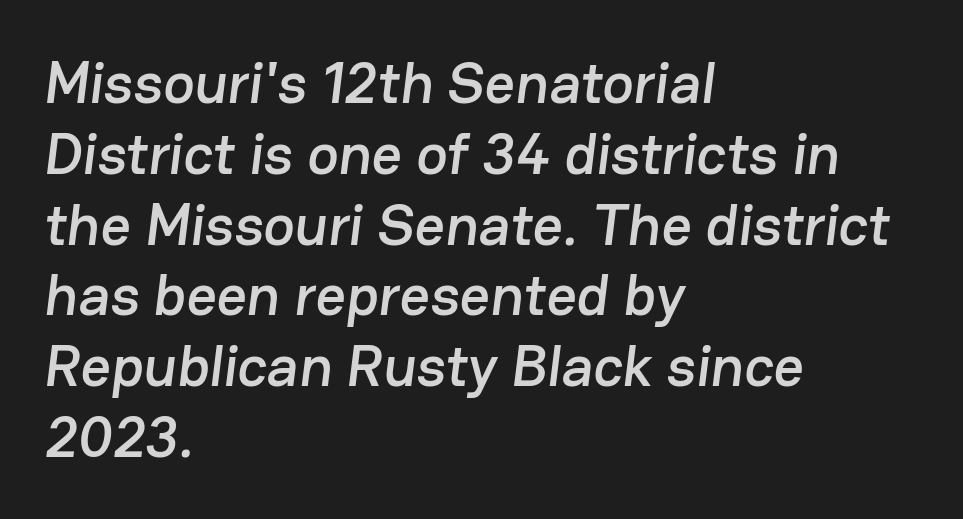
Q: Is the typeface a serif or a sans-serif typeface? A: Sans-serif.
Q: Is the text underlined? A: No.
Q: How is the paragraph aligned? A: Left-aligned.
Q: Is the spacing between letters normal or unusually wide? A: Normal.
Q: Width (condensed, normal, or wide)? A: Normal.
Q: Stroke contrast? A: Low.
Q: x-height? A: Medium.
Q: Monospaced? A: No.
